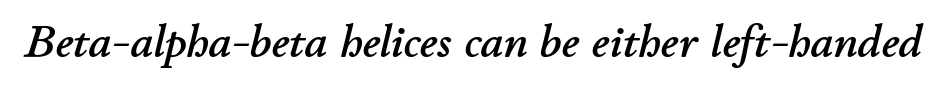
{"italic": "yes", "lean": "right", "slant_degrees": 11, "width": "normal", "stroke_contrast": "low", "x_height": "small", "monospaced": "no", "underline": "no", "letter_spacing": "normal", "letter_spacing_em": 0.0, "glyph_px": 46}
